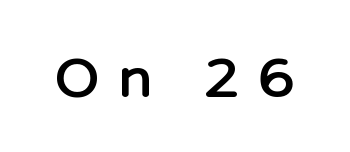
Between one letter and the next there's a generous, obvious gap. The letters advance in unequal steps, a hallmark of proportional type. The text was rendered using a sans face with plain stroke endings. Ordinary non-slanted type is in use. The glyphs are unaccompanied by any horizontal stroke below them.
